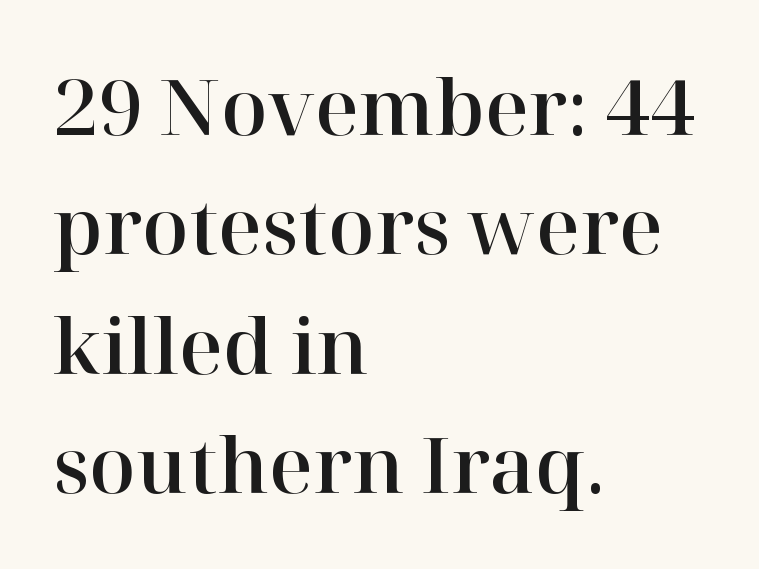
The image shows 76 px serif type, upright; set left-aligned, normal line spacing (1.57x), normal letter spacing, not underlined; high stroke contrast and a medium x-height.
